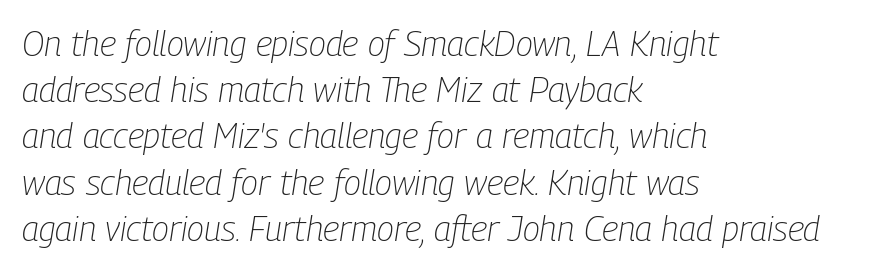
{"italic": "yes", "lean": "right", "slant_degrees": 9, "bold": "no", "weight": "light", "width": "condensed", "stroke_contrast": "low", "x_height": "medium", "monospaced": "no", "underline": "no", "align": "left", "line_spacing": "normal", "line_spacing_ratio": 1.32, "letter_spacing": "normal", "letter_spacing_em": 0.0, "glyph_px": 35}
